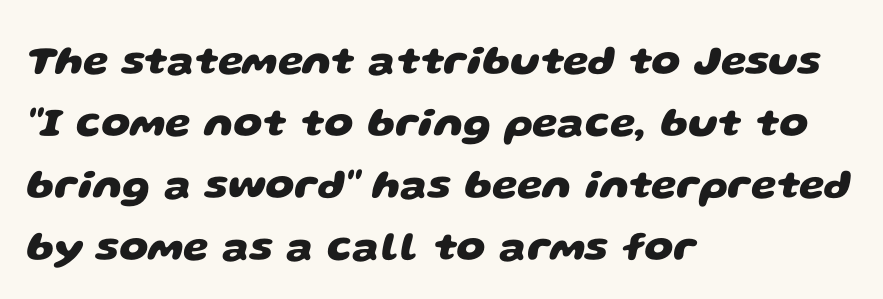
The image shows 41 px heavy, wide sans-serif type; set left-aligned, normal line spacing (1.51x), normal letter spacing, not underlined; low stroke contrast and a large x-height.
